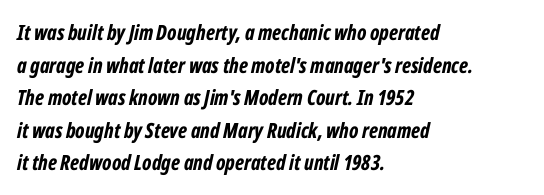
The image shows 21 px bold type, italic (leaning right); set left-aligned, normal line spacing (1.55x), normal letter spacing, not underlined.
